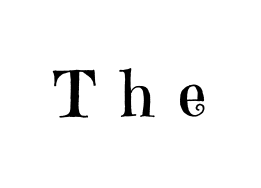
Character widths vary here, with narrow letters taking less room than wide ones. Typographically, this falls in the serif category. These lines have a slow, spaced-out rhythm from letter to letter. Letters rest on an invisible, unmarked baseline.
